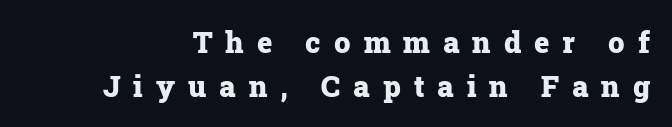
{"serif": "yes", "italic": "no", "bold": "yes", "weight": "heavy", "width": "normal", "stroke_contrast": "low", "x_height": "medium", "monospaced": "no", "underline": "no", "line_spacing": "normal", "line_spacing_ratio": 1.51, "letter_spacing": "wide", "letter_spacing_em": 0.45, "glyph_px": 29}
